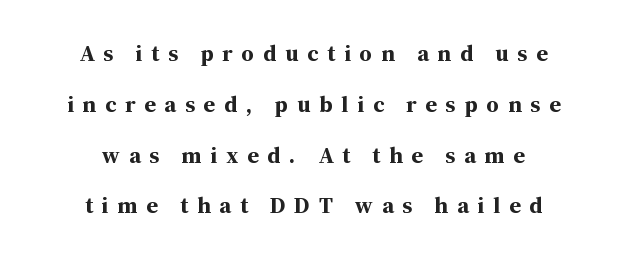
Q: Is the text bold? A: Yes.
Q: Is the text italic (slanted)? A: No, it is upright.
Q: Is the text underlined? A: No.
Q: How is the paragraph aligned? A: Centered.
Q: Is the spacing between letters normal or unusually wide? A: Unusually wide.
Q: Is the spacing between lines tight, normal or loose? A: Loose.
